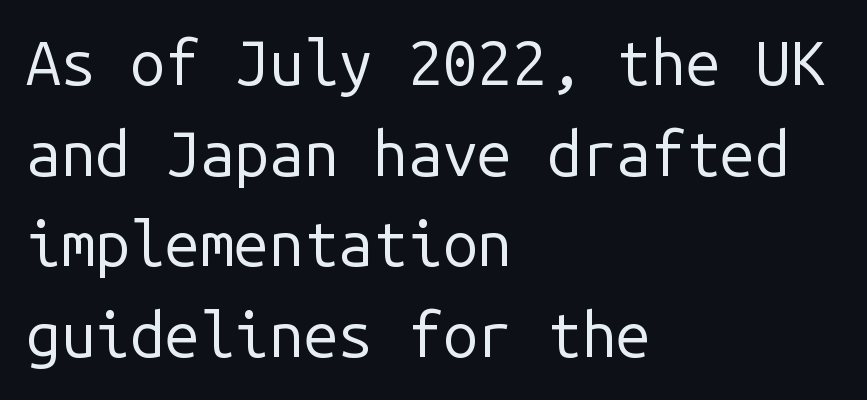
Regarding serifs, this sample does without them. Heaviness? Minimal to ordinary, like unemphasized prose. What's the leading like? Ordinary, nothing unusual. Posture: straight, roman, zero tilt.
